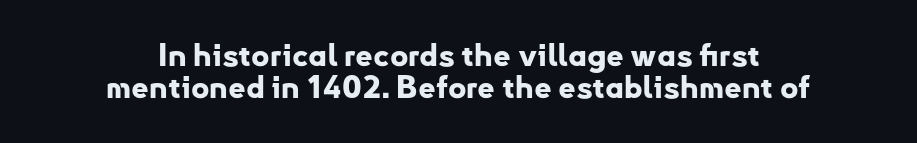
Q: Is the text bold? A: Yes.
Q: Is the text italic (slanted)? A: No, it is upright.
Q: Is the typeface a serif or a sans-serif typeface? A: Sans-serif.
Q: Is the text underlined? A: No.
Q: How is the paragraph aligned? A: Centered.
Q: Is the spacing between letters normal or unusually wide? A: Normal.
Q: Is the spacing between lines tight, normal or loose? A: Tight.
Q: Width (condensed, normal, or wide)? A: Normal.
Q: Stroke contrast? A: Low.
Q: x-height? A: Small.
Q: Monospaced? A: No.
